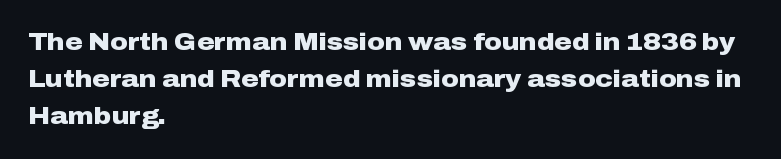
The passage shown has conventional tracking throughout. Underline: absent. The lines in this sample share a left origin and differ only in where they stop. These lines carry a lot of weight — the face is fully bold. Leading: standard. Characters remain perfectly vertical along every line.
